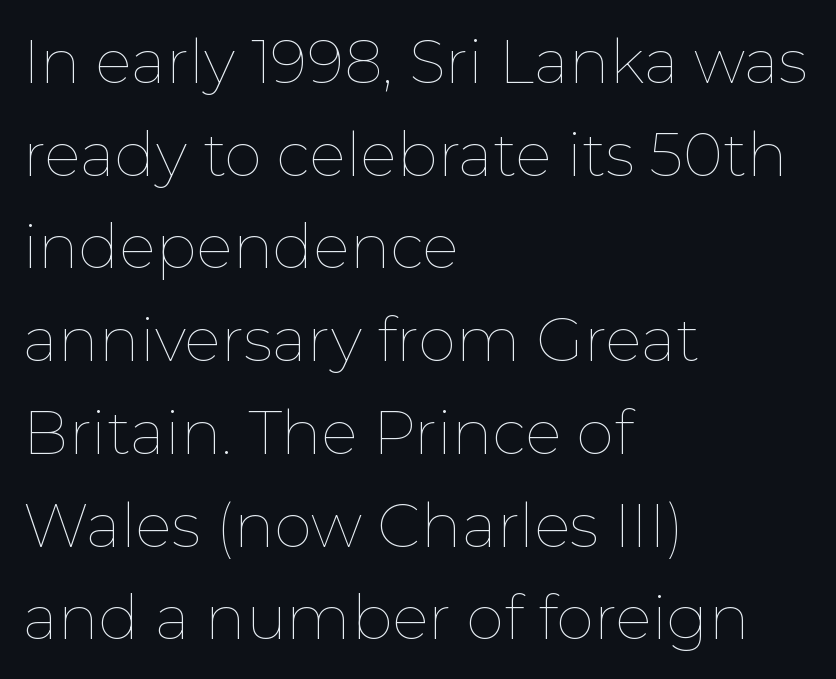
Q: Is the text bold? A: No.
Q: Is the text italic (slanted)? A: No, it is upright.
Q: Is the text underlined? A: No.
Q: How is the paragraph aligned? A: Left-aligned.
Q: Is the spacing between letters normal or unusually wide? A: Normal.
Q: Is the spacing between lines tight, normal or loose? A: Normal.
Q: Width (condensed, normal, or wide)? A: Normal.
Q: Stroke contrast? A: Low.
Q: x-height? A: Medium.
Q: Monospaced? A: No.
